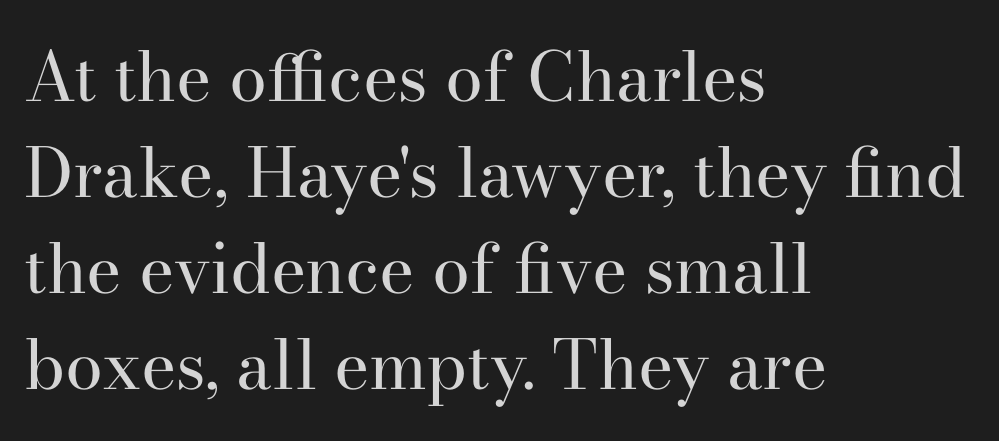
The image shows 68 px regular-weight serif type, upright; set left-aligned, normal line spacing (1.41x), normal letter spacing, not underlined; high stroke contrast and a small x-height.
